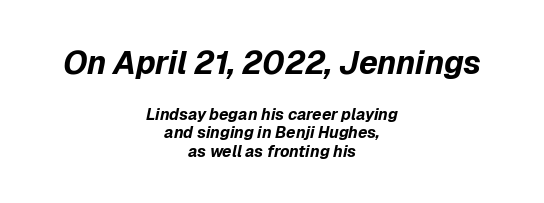
The image shows 32 px bold type, italic (leaning right); set centered, tight line spacing (1.14x), normal letter spacing, not underlined; the first (top) block is 2.0x larger; low stroke contrast and a medium x-height.
